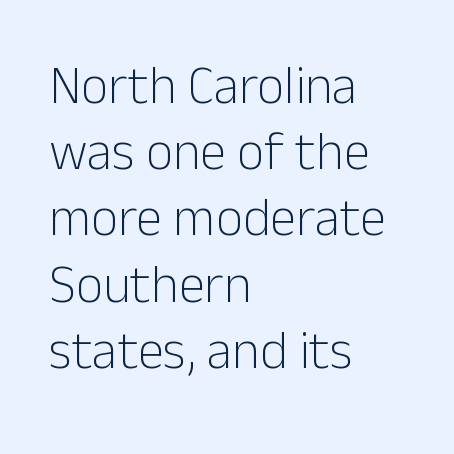
Q: Is the text bold? A: No.
Q: Is the text italic (slanted)? A: No, it is upright.
Q: Is the typeface a serif or a sans-serif typeface? A: Sans-serif.
Q: Is the text underlined? A: No.
Q: How is the paragraph aligned? A: Left-aligned.
Q: Is the spacing between letters normal or unusually wide? A: Normal.
Q: Is the spacing between lines tight, normal or loose? A: Normal.
Q: Width (condensed, normal, or wide)? A: Normal.
Q: Stroke contrast? A: Low.
Q: x-height? A: Medium.
Q: Monospaced? A: No.
